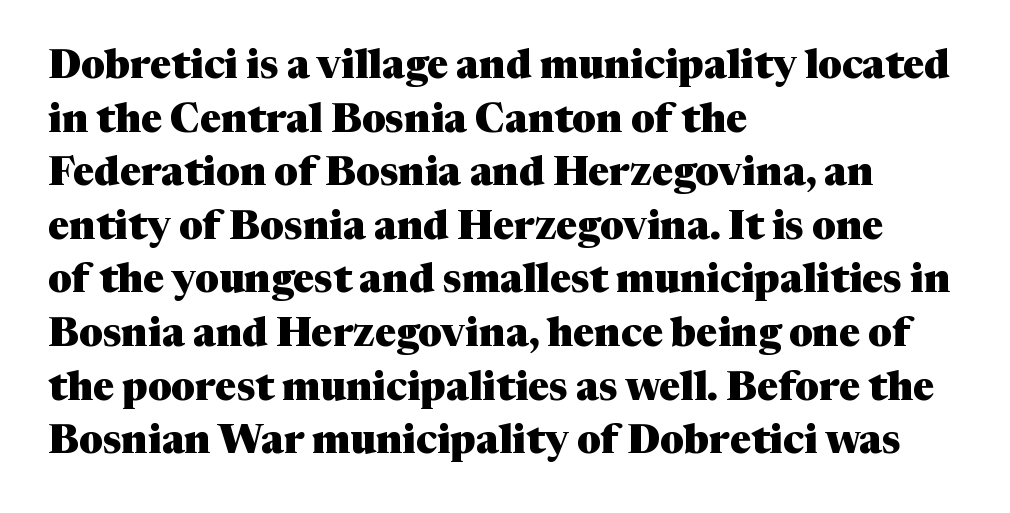
The image shows 40 px heavy serif type, upright; set left-aligned, normal line spacing (1.34x), normal letter spacing, not underlined; medium stroke contrast and a medium x-height.
